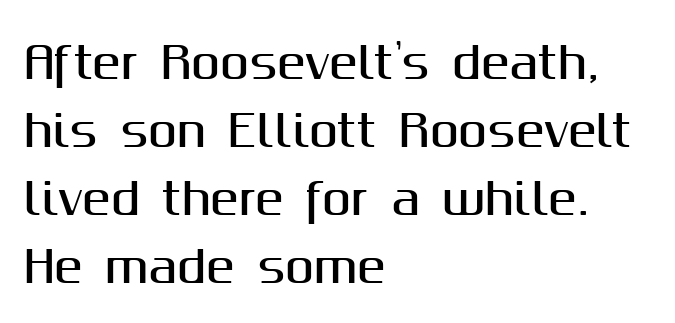
The image shows 43 px sans-serif type, upright; set left-aligned, normal line spacing (1.58x), normal letter spacing, not underlined; medium stroke contrast and a medium x-height.
